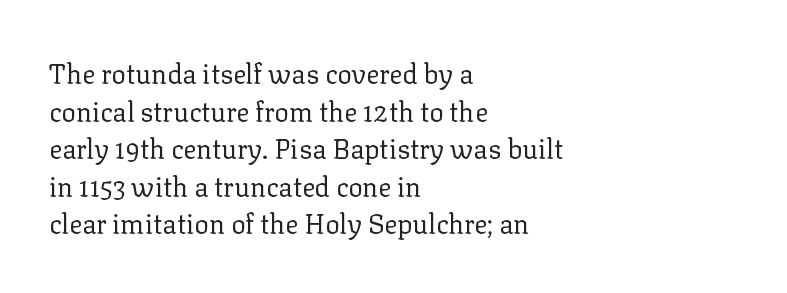
{"italic": "no", "bold": "no", "underline": "no", "align": "left", "line_spacing": "normal", "line_spacing_ratio": 1.39, "letter_spacing": "normal", "letter_spacing_em": 0.0, "glyph_px": 27}
